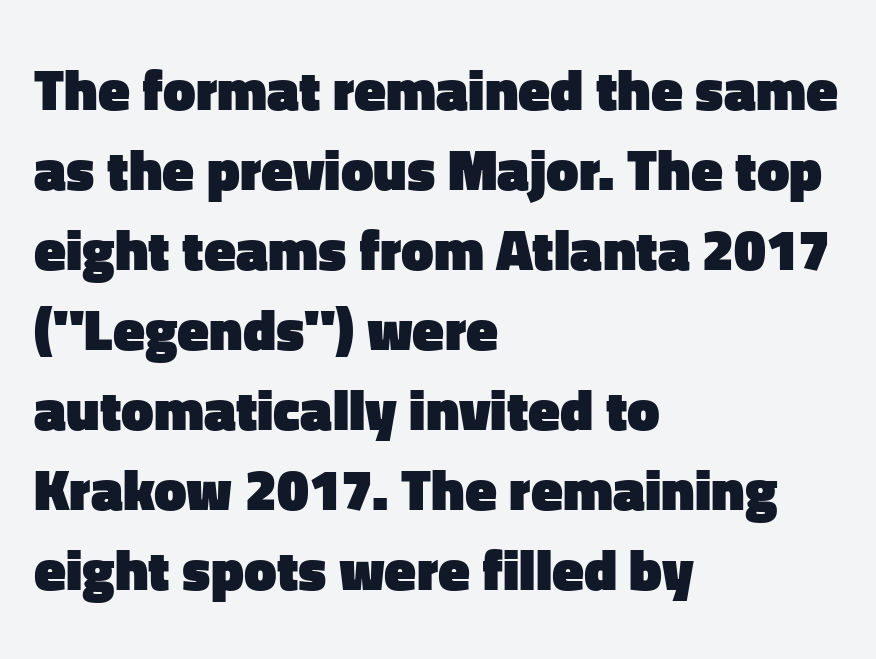
Q: Is the text bold? A: Yes.
Q: Is the text italic (slanted)? A: No, it is upright.
Q: Is the typeface a serif or a sans-serif typeface? A: Sans-serif.
Q: Is the text underlined? A: No.
Q: How is the paragraph aligned? A: Left-aligned.
Q: Is the spacing between letters normal or unusually wide? A: Normal.
Q: Is the spacing between lines tight, normal or loose? A: Normal.
Q: Width (condensed, normal, or wide)? A: Normal.
Q: Stroke contrast? A: Low.
Q: x-height? A: Medium.
Q: Monospaced? A: No.
